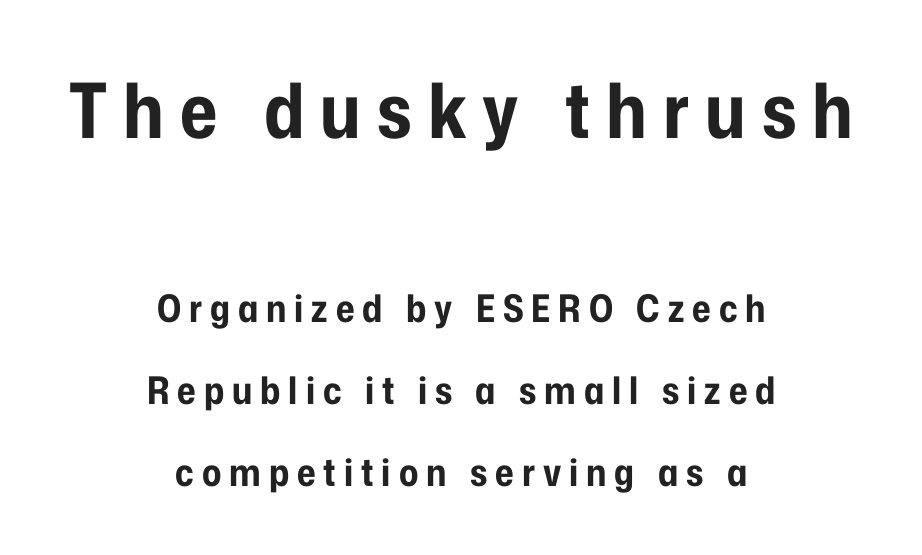
Q: Is the text bold? A: Yes.
Q: Is the text italic (slanted)? A: No, it is upright.
Q: Is the typeface a serif or a sans-serif typeface? A: Sans-serif.
Q: Is the text underlined? A: No.
Q: How is the paragraph aligned? A: Centered.
Q: Is the spacing between letters normal or unusually wide? A: Unusually wide.
Q: Is the spacing between lines tight, normal or loose? A: Loose.
Q: Which block of text is set in a larger size, the first (top) or the second (bottom)? A: The first (top) one.
Q: Width (condensed, normal, or wide)? A: Condensed.
Q: Stroke contrast? A: Low.
Q: x-height? A: Medium.
Q: Monospaced? A: No.
